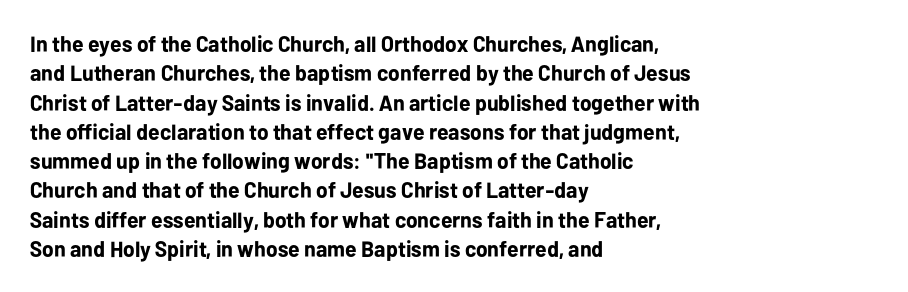
Q: Is the text bold? A: Yes.
Q: Is the text italic (slanted)? A: No, it is upright.
Q: Is the text underlined? A: No.
Q: How is the paragraph aligned? A: Left-aligned.
Q: Is the spacing between letters normal or unusually wide? A: Normal.
Q: Is the spacing between lines tight, normal or loose? A: Normal.
